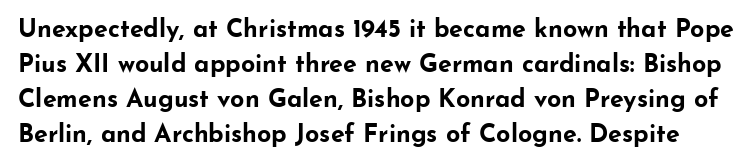
The image shows 25 px bold type, upright; set normal line spacing (1.4x), normal letter spacing, not underlined.
